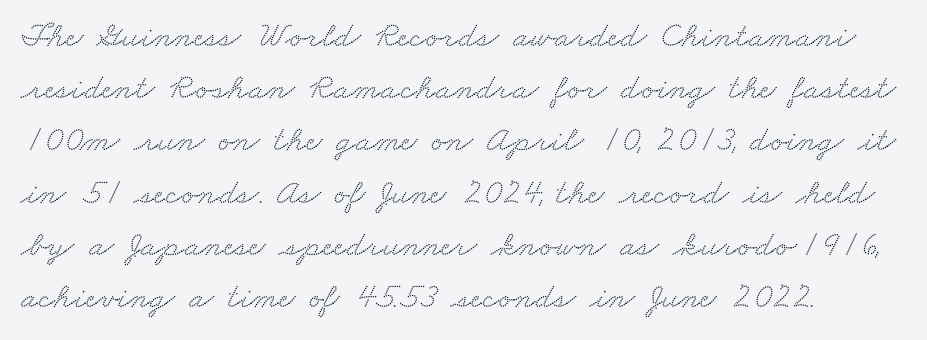
Q: Is the typeface a serif or a sans-serif typeface? A: Serif.
Q: Is the text underlined? A: No.
Q: How is the paragraph aligned? A: Left-aligned.
Q: Is the spacing between letters normal or unusually wide? A: Normal.
Q: Is the spacing between lines tight, normal or loose? A: Normal.
Q: Width (condensed, normal, or wide)? A: Wide.
Q: Stroke contrast? A: Medium.
Q: x-height? A: Small.
Q: Monospaced? A: No.
